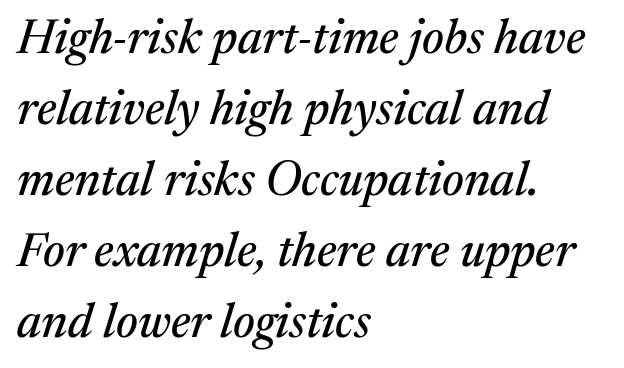
{"serif": "yes", "italic": "yes", "lean": "right", "slant_degrees": 17, "width": "normal", "stroke_contrast": "medium", "x_height": "medium", "monospaced": "no", "underline": "no", "align": "left", "line_spacing": "normal", "line_spacing_ratio": 1.48, "letter_spacing": "normal", "letter_spacing_em": 0.0, "glyph_px": 48}
